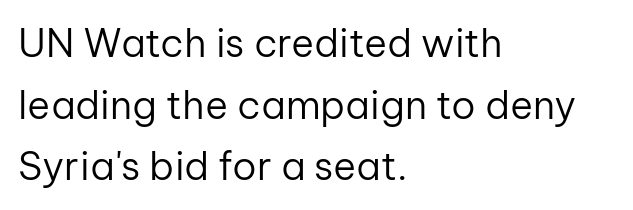
{"serif": "no", "italic": "no", "bold": "no", "weight": "regular", "width": "normal", "stroke_contrast": "low", "x_height": "medium", "monospaced": "no", "underline": "no", "align": "left", "line_spacing": "normal", "line_spacing_ratio": 1.58, "letter_spacing": "normal", "letter_spacing_em": 0.0, "glyph_px": 39}
